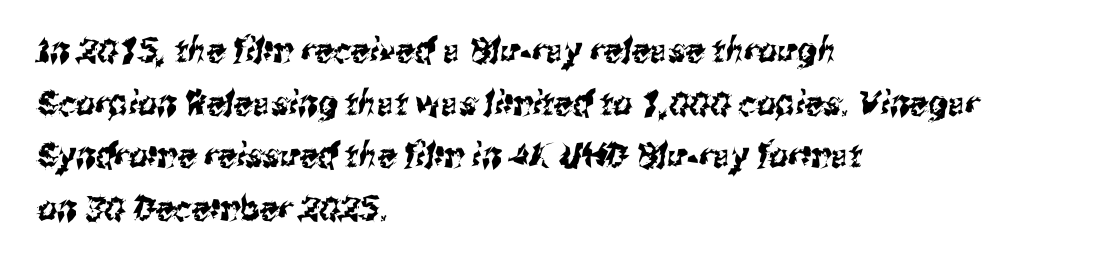
{"serif": "no", "width": "condensed", "stroke_contrast": "medium", "x_height": "medium", "monospaced": "no", "underline": "no", "align": "left", "line_spacing": "normal", "line_spacing_ratio": 1.55, "letter_spacing": "normal", "letter_spacing_em": 0.0, "glyph_px": 34}
